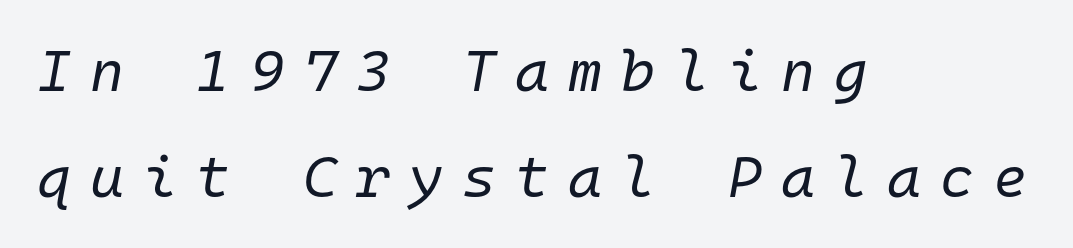
The image shows 58 px regular-weight type, italic (leaning right), monospaced; set left-aligned, line spacing 1.82x, unusually wide letter spacing (+0.33 em), not underlined; low stroke contrast and a medium x-height.
